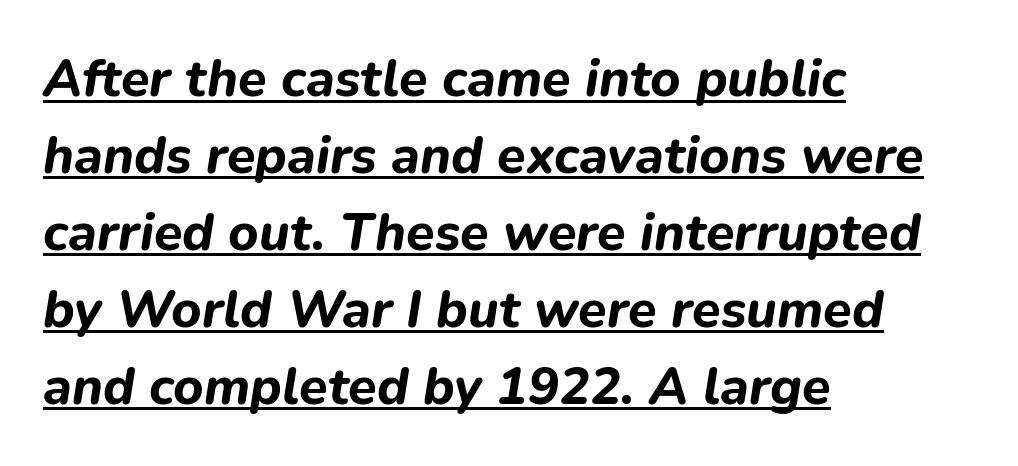
{"italic": "yes", "lean": "right", "slant_degrees": 9, "bold": "yes", "weight": "bold", "width": "normal", "stroke_contrast": "low", "x_height": "medium", "monospaced": "no", "underline": "yes", "align": "left", "line_spacing": "normal", "line_spacing_ratio": 1.48, "letter_spacing": "normal", "letter_spacing_em": 0.0, "glyph_px": 52}
